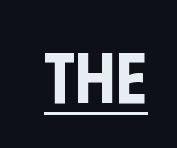
Q: Is the text italic (slanted)? A: No, it is upright.
Q: Is the typeface a serif or a sans-serif typeface? A: Sans-serif.
Q: Is the text underlined? A: Yes.
Q: Is the spacing between letters normal or unusually wide? A: Normal.
Q: Width (condensed, normal, or wide)? A: Condensed.
Q: Stroke contrast? A: Low.
Q: x-height? A: Large.
Q: Monospaced? A: No.
